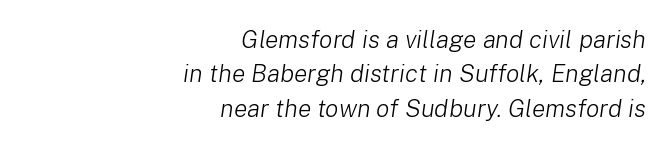
Q: Is the text bold? A: No.
Q: Is the text italic (slanted)? A: Yes, it leans right by about 8 degrees.
Q: Is the text underlined? A: No.
Q: How is the paragraph aligned? A: Right-aligned.
Q: Is the spacing between letters normal or unusually wide? A: Normal.
Q: Is the spacing between lines tight, normal or loose? A: Normal.
